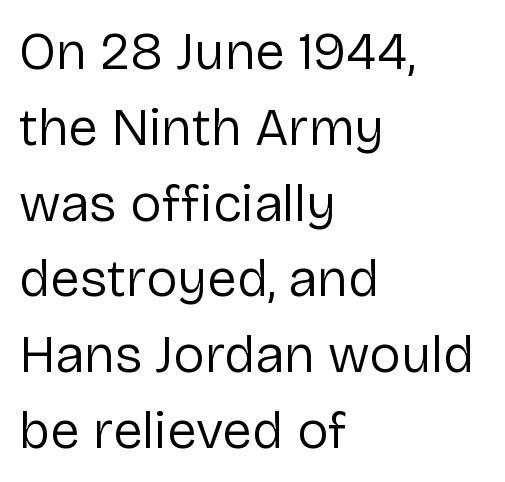
{"serif": "no", "italic": "no", "bold": "no", "weight": "regular", "width": "normal", "stroke_contrast": "low", "x_height": "medium", "monospaced": "no", "underline": "no", "align": "left", "line_spacing": "normal", "line_spacing_ratio": 1.43, "letter_spacing": "normal", "letter_spacing_em": 0.0, "glyph_px": 53}
